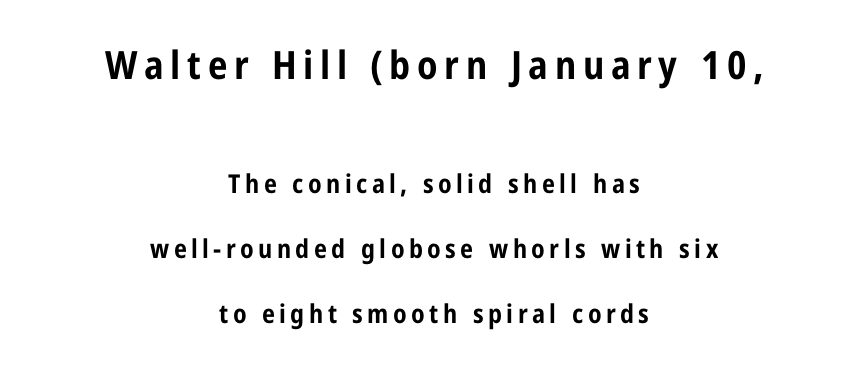
{"serif": "no", "italic": "no", "bold": "yes", "weight": "bold", "width": "condensed", "stroke_contrast": "low", "x_height": "medium", "monospaced": "no", "underline": "no", "align": "center", "line_spacing": "loose", "line_spacing_ratio": 2.49, "larger_block": "first", "size_ratio": 1.5, "glyph_px": 39}
